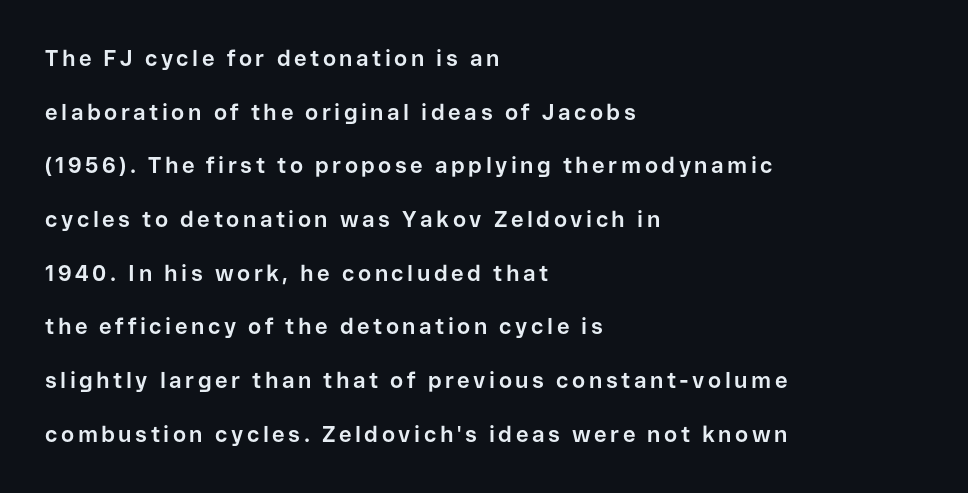
The image shows 22 px bold type, upright; set left-aligned, loose line spacing (2.44x), not underlined.
